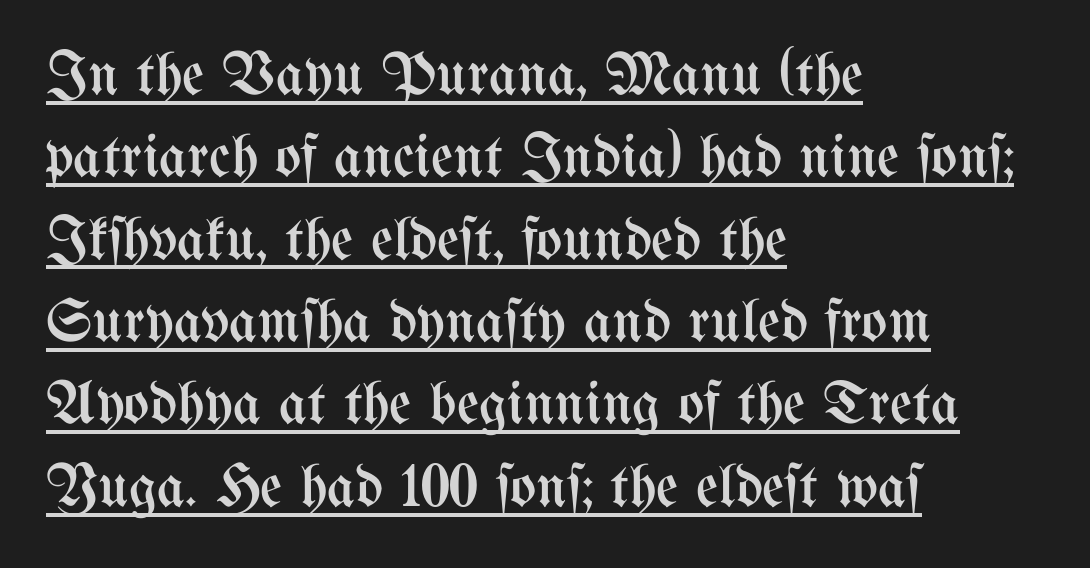
{"italic": "no", "bold": "no", "weight": "regular", "width": "condensed", "stroke_contrast": "medium", "x_height": "medium", "monospaced": "no", "underline": "yes", "align": "left", "line_spacing": "normal", "line_spacing_ratio": 1.35, "letter_spacing": "normal", "letter_spacing_em": 0.0, "glyph_px": 61}
